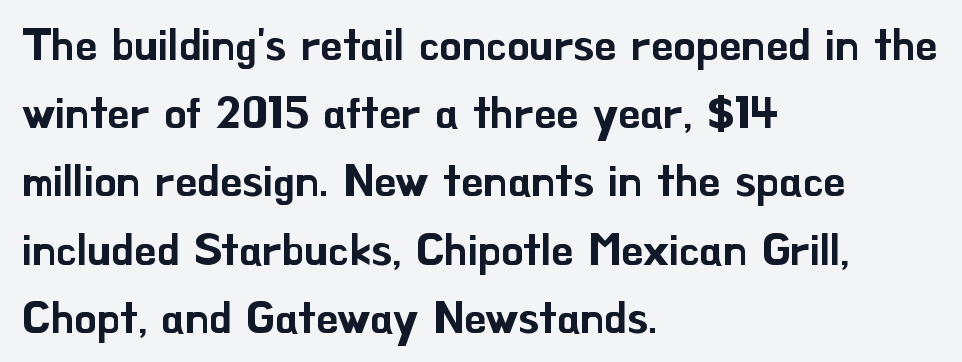
The space beneath each line is pristine and unruled. Do the characters align in a grid? No, the font is proportional. The space between consecutive lines is moderate. Inter-character spacing is left at the font's built-in metrics.
